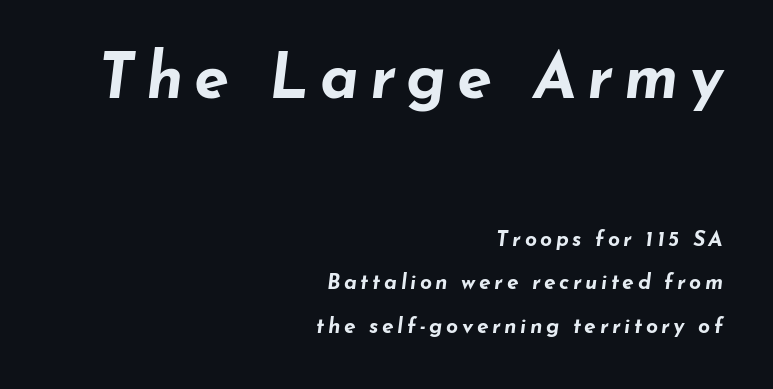
Q: Is the text bold? A: Yes.
Q: Is the text italic (slanted)? A: Yes, it leans right by about 7 degrees.
Q: Is the text underlined? A: No.
Q: How is the paragraph aligned? A: Right-aligned.
Q: Is the spacing between lines tight, normal or loose? A: Loose.
Q: Which block of text is set in a larger size, the first (top) or the second (bottom)? A: The first (top) one.
Q: Width (condensed, normal, or wide)? A: Wide.
Q: Stroke contrast? A: Low.
Q: x-height? A: Small.
Q: Monospaced? A: No.
